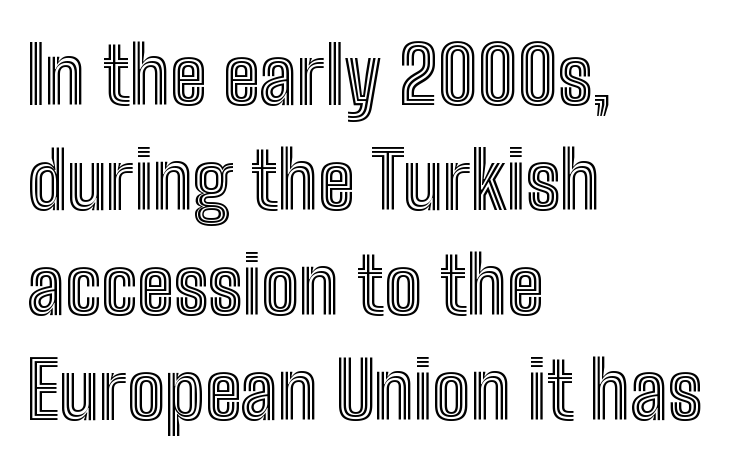
Q: Is the text italic (slanted)? A: No, it is upright.
Q: Is the text underlined? A: No.
Q: How is the paragraph aligned? A: Left-aligned.
Q: Is the spacing between letters normal or unusually wide? A: Normal.
Q: Is the spacing between lines tight, normal or loose? A: Normal.
Q: Width (condensed, normal, or wide)? A: Condensed.
Q: x-height? A: Medium.
Q: Monospaced? A: No.
